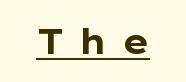
The image shows 35 px bold, wide sans-serif type, upright; set unusually wide letter spacing (+0.39 em), underlined; low stroke contrast and a medium x-height.
